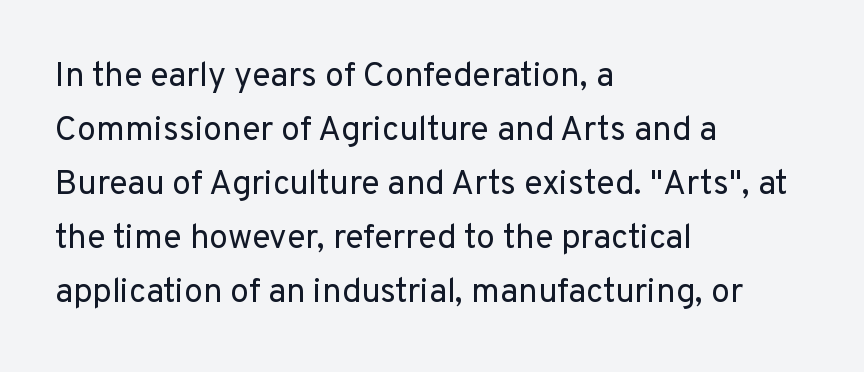
The image shows 34 px regular-weight sans-serif type, upright; set left-aligned, normal line spacing (1.59x), normal letter spacing, not underlined; low stroke contrast and a medium x-height.
